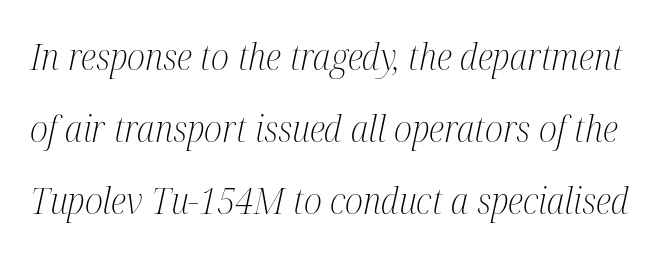
The image shows 37 px light, condensed serif type, italic (leaning right); set loose line spacing (1.95x), normal letter spacing, not underlined; medium stroke contrast and a medium x-height.
